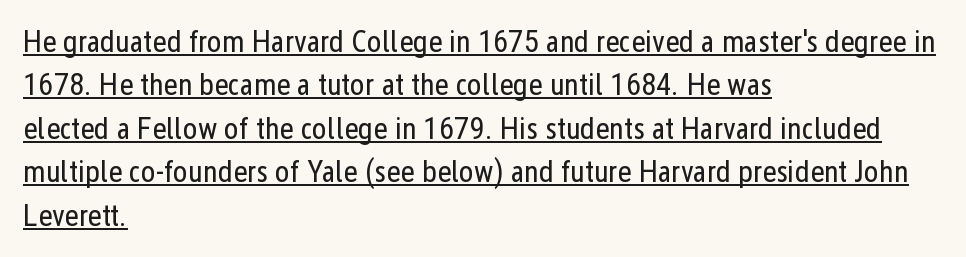
{"serif": "no", "italic": "no", "bold": "no", "weight": "regular", "width": "condensed", "stroke_contrast": "low", "x_height": "medium", "monospaced": "no", "underline": "yes", "align": "left", "line_spacing": "normal", "line_spacing_ratio": 1.4, "letter_spacing": "normal", "letter_spacing_em": 0.0, "glyph_px": 31}
